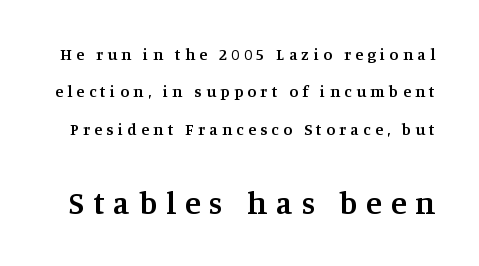
Q: Is the text bold? A: Semi-bold.
Q: Is the text italic (slanted)? A: No, it is upright.
Q: Is the typeface a serif or a sans-serif typeface? A: Serif.
Q: Is the text underlined? A: No.
Q: Is the spacing between letters normal or unusually wide? A: Unusually wide.
Q: Is the spacing between lines tight, normal or loose? A: Loose.
Q: Which block of text is set in a larger size, the first (top) or the second (bottom)? A: The second (bottom) one.
Q: Width (condensed, normal, or wide)? A: Normal.
Q: Stroke contrast? A: Medium.
Q: x-height? A: Large.
Q: Monospaced? A: No.
